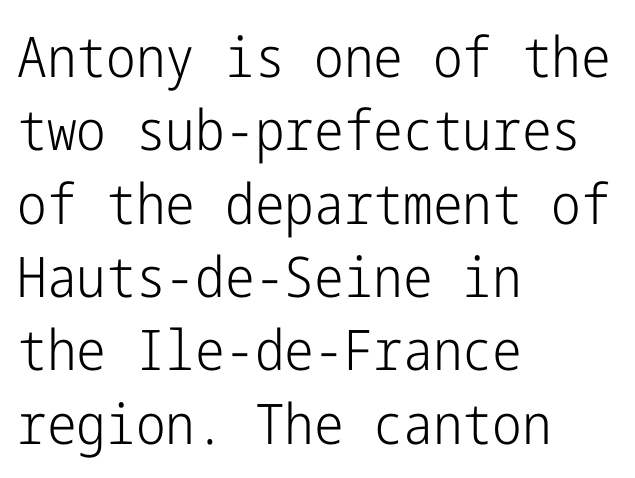
Summary of vertical rhythm: regular, with standard interline spacing. This sample uses an upright cut, with every glyph sitting square on the baseline. Is the type heavy? It reads as light-to-regular instead. Teacher's note: observe the even left margin — that is flush-left alignment.
